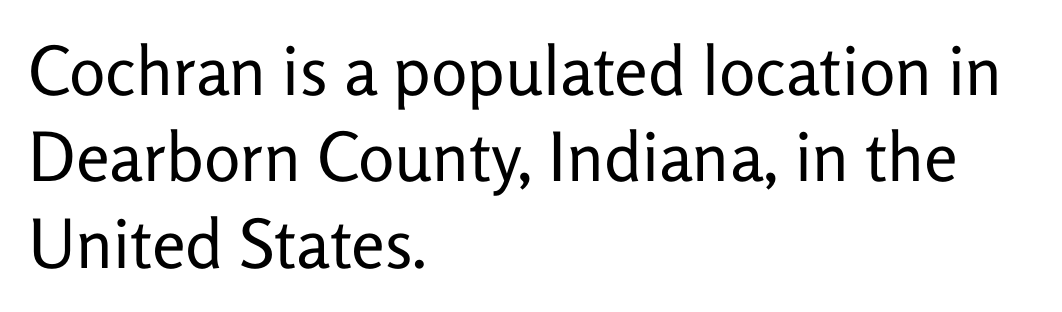
Q: Is the text bold? A: No.
Q: Is the text italic (slanted)? A: No, it is upright.
Q: Is the typeface a serif or a sans-serif typeface? A: Sans-serif.
Q: Is the text underlined? A: No.
Q: How is the paragraph aligned? A: Left-aligned.
Q: Is the spacing between letters normal or unusually wide? A: Normal.
Q: Is the spacing between lines tight, normal or loose? A: Normal.
Q: Width (condensed, normal, or wide)? A: Normal.
Q: Stroke contrast? A: Low.
Q: x-height? A: Medium.
Q: Monospaced? A: No.
